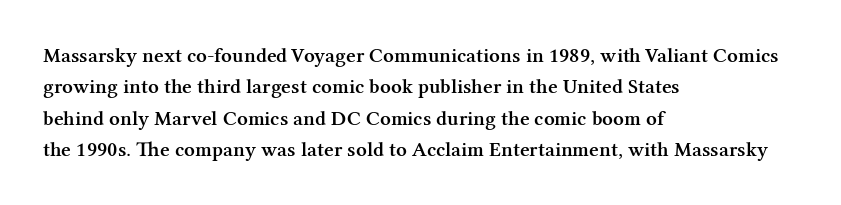
The image shows 21 px text type, upright; set left-aligned, normal line spacing (1.49x), normal letter spacing, not underlined.
